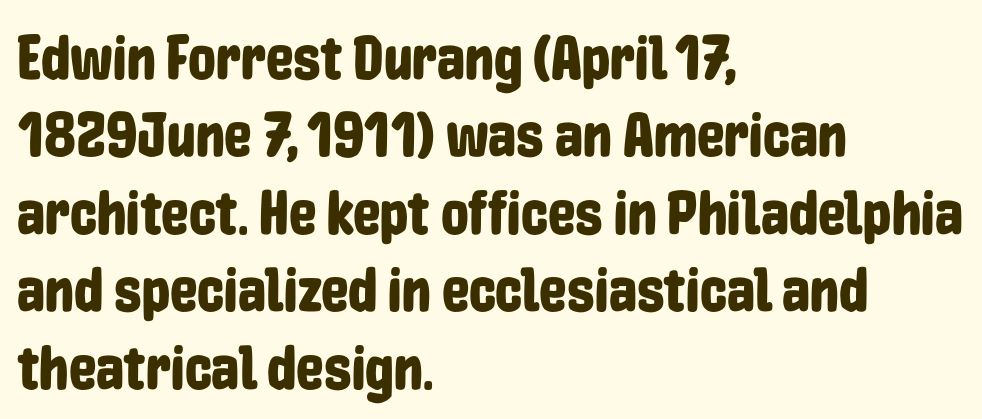
The space between consecutive lines is moderate. The letters sit at their default tracking, neither squeezed nor spread. Is this a fixed-width face? No — the glyphs have proportional, varying widths. Are there feet on the stems? There aren't — it's a sans.
